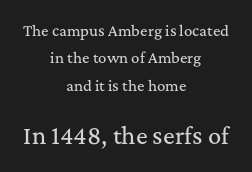
The image shows 22 px text type, upright; set centered, loose line spacing (1.95x), normal letter spacing, not underlined; the second (bottom) block is 1.57x larger.
